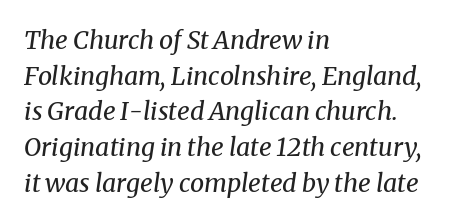
{"italic": "yes", "lean": "right", "slant_degrees": 8, "bold": "no", "underline": "no", "align": "left", "line_spacing": "normal", "line_spacing_ratio": 1.43, "letter_spacing": "normal", "letter_spacing_em": 0.0, "glyph_px": 25}
